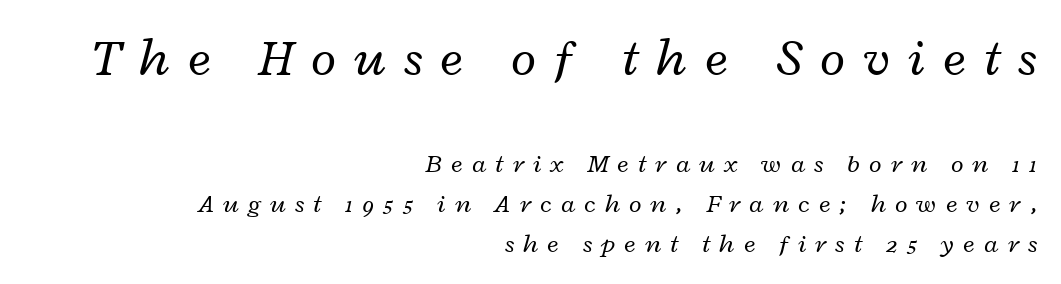
The image shows 52 px regular-weight, wide type, italic (leaning right); set right-aligned, normal line spacing (1.54x), unusually wide letter spacing (+0.35 em), not underlined; the first (top) block is 2.0x larger; low stroke contrast and a medium x-height.
